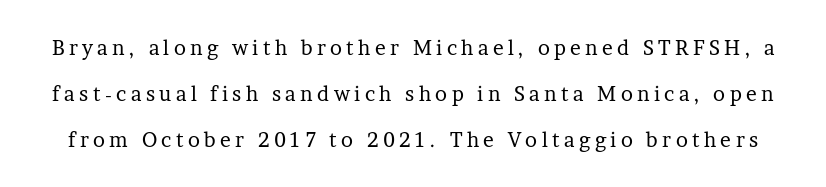
The image shows 20 px text type, upright; set loose line spacing (2.29x), unusually wide letter spacing (+0.22 em), not underlined.
